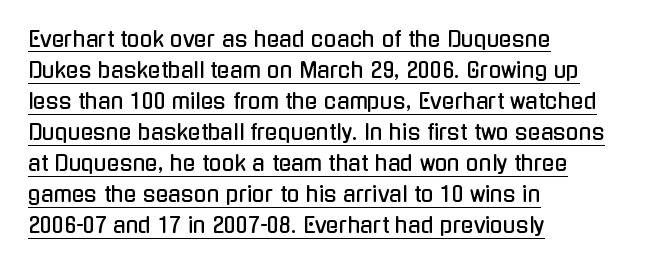
Italic: no, the glyphs are upright roman. The line texture is even and compact thanks to regular tracking. Notice how descenders clear the ascenders below comfortably — that's standard leading. The rendering anchors every line to the left-hand side. You can see a thin bar hugging the bottom of the glyphs.
